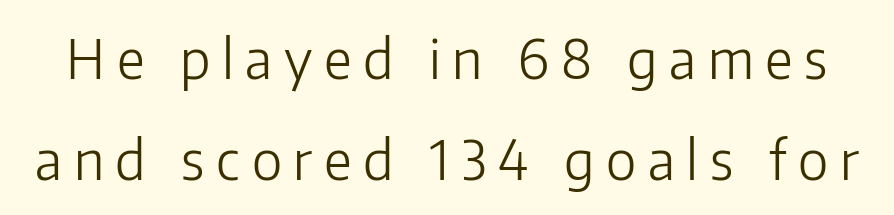
{"serif": "no", "italic": "no", "bold": "no", "weight": "light", "width": "normal", "stroke_contrast": "low", "x_height": "medium", "monospaced": "no", "underline": "no", "line_spacing_ratio": 1.83, "letter_spacing": "wide", "letter_spacing_em": 0.21, "glyph_px": 55}
